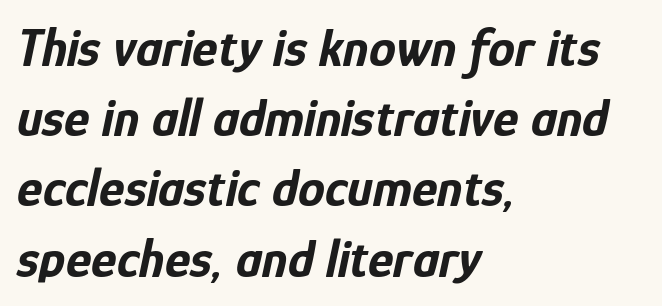
{"italic": "yes", "lean": "right", "slant_degrees": 12, "bold": "yes", "weight": "bold", "width": "condensed", "stroke_contrast": "low", "x_height": "medium", "monospaced": "no", "underline": "no", "align": "left", "line_spacing": "normal", "line_spacing_ratio": 1.3, "letter_spacing": "normal", "letter_spacing_em": 0.0, "glyph_px": 54}
